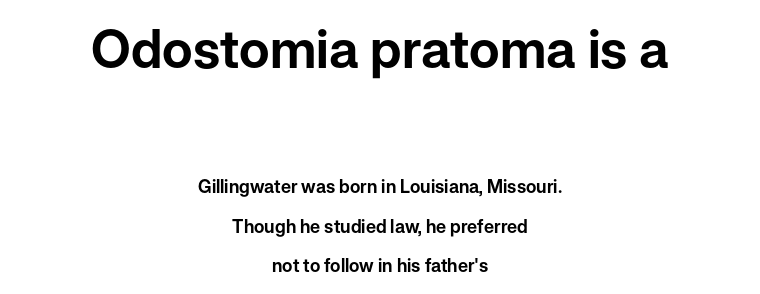
{"serif": "no", "italic": "no", "width": "normal", "stroke_contrast": "low", "x_height": "medium", "monospaced": "no", "underline": "no", "align": "center", "line_spacing": "loose", "line_spacing_ratio": 2.2, "letter_spacing": "normal", "letter_spacing_em": 0.0, "larger_block": "first", "size_ratio": 2.94, "glyph_px": 53}
